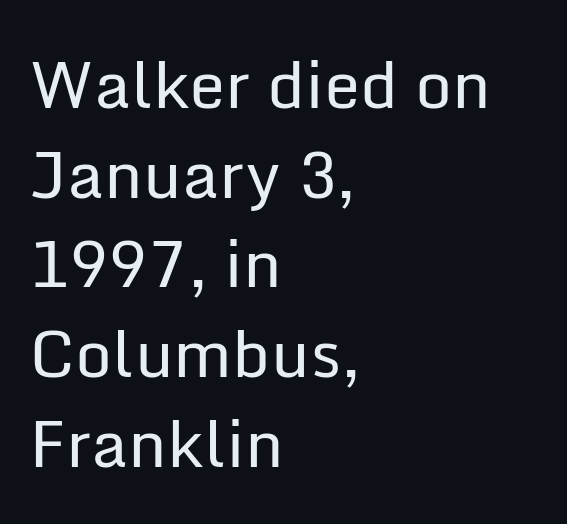
The passage shown stacks its lines at a standard gap. Character widths vary here, with narrow letters taking less room than wide ones. Compared with a typical body face, this is equally light or lighter still. These lines keep a tight, regular rhythm from letter to letter. The space beneath each line is pristine and unruled.
